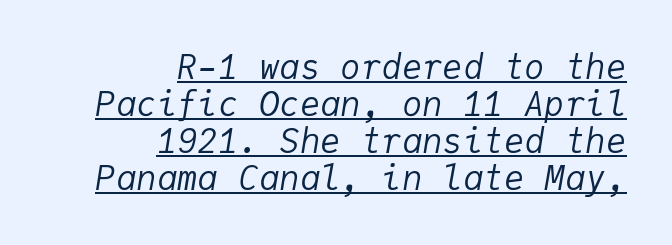
Q: Is the text bold? A: No.
Q: Is the text italic (slanted)? A: Yes, it leans right by about 9 degrees.
Q: Is the text underlined? A: Yes.
Q: How is the paragraph aligned? A: Right-aligned.
Q: Is the spacing between letters normal or unusually wide? A: Normal.
Q: Is the spacing between lines tight, normal or loose? A: Tight.
Q: Width (condensed, normal, or wide)? A: Normal.
Q: Stroke contrast? A: Low.
Q: x-height? A: Medium.
Q: Monospaced? A: Yes.
